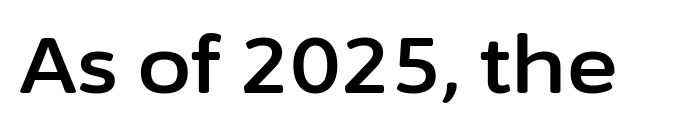
If you drew a line through each stem, it would be perfectly vertical. Each letter keeps its own natural width here, so spacing adapts to shape. The space beneath each line is pristine and unruled. Characters follow at the spacing the type designer built in. Stroke terminals: plain, sans-serif.
